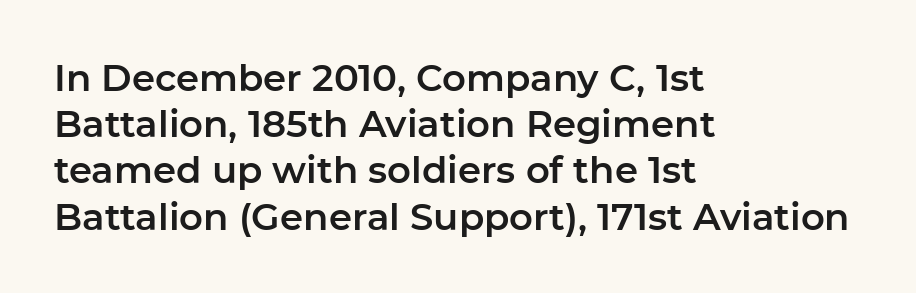
The image shows 37 px sans-serif type, upright; set left-aligned, normal line spacing (1.25x), normal letter spacing, not underlined; low stroke contrast and a medium x-height.
